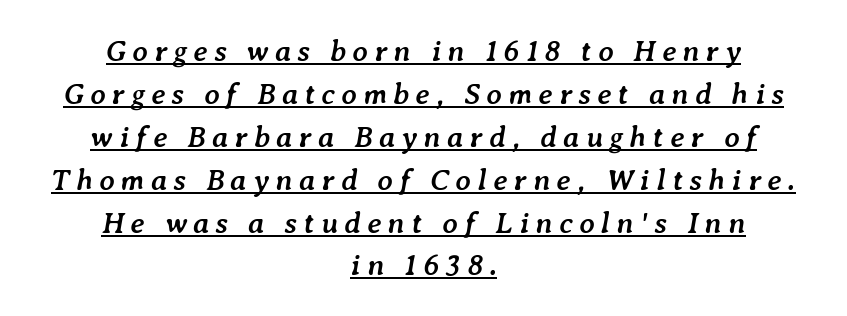
Q: Is the text bold? A: Yes.
Q: Is the text italic (slanted)? A: Yes, it leans right by about 7 degrees.
Q: Is the text underlined? A: Yes.
Q: How is the paragraph aligned? A: Centered.
Q: Is the spacing between letters normal or unusually wide? A: Unusually wide.
Q: Is the spacing between lines tight, normal or loose? A: Normal.
Q: Width (condensed, normal, or wide)? A: Normal.
Q: Stroke contrast? A: Low.
Q: x-height? A: Medium.
Q: Monospaced? A: No.
